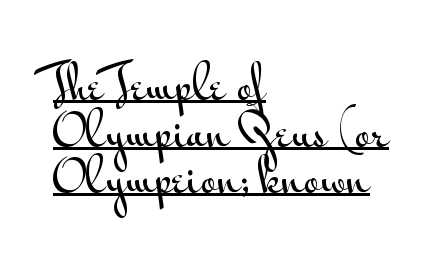
Q: Is the text italic (slanted)? A: Yes.
Q: Is the typeface a serif or a sans-serif typeface? A: Sans-serif.
Q: Is the text underlined? A: Yes.
Q: How is the paragraph aligned? A: Left-aligned.
Q: Is the spacing between letters normal or unusually wide? A: Normal.
Q: Is the spacing between lines tight, normal or loose? A: Tight.
Q: Width (condensed, normal, or wide)? A: Wide.
Q: Stroke contrast? A: Medium.
Q: x-height? A: Small.
Q: Monospaced? A: No.
